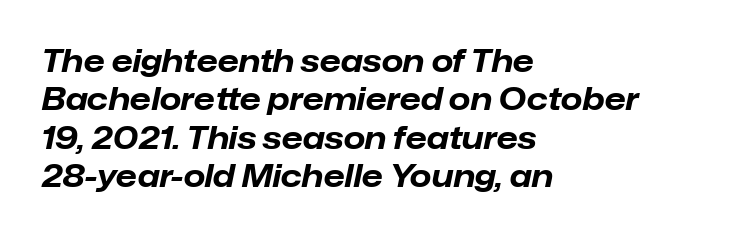
Q: Is the text bold? A: Yes.
Q: Is the text italic (slanted)? A: Yes, it leans right by about 12 degrees.
Q: Is the text underlined? A: No.
Q: How is the paragraph aligned? A: Left-aligned.
Q: Is the spacing between letters normal or unusually wide? A: Normal.
Q: Width (condensed, normal, or wide)? A: Normal.
Q: Stroke contrast? A: Low.
Q: x-height? A: Medium.
Q: Monospaced? A: No.
